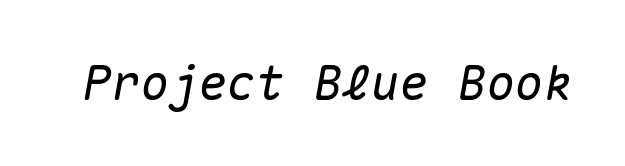
Every character here occupies the same horizontal width, giving the sample a typewriter-like rhythm. Tracking here is standard; glyphs follow each other at the usual distance. Letters rest on an invisible, unmarked baseline. You can tell it's italic because the verticals aren't actually vertical.
